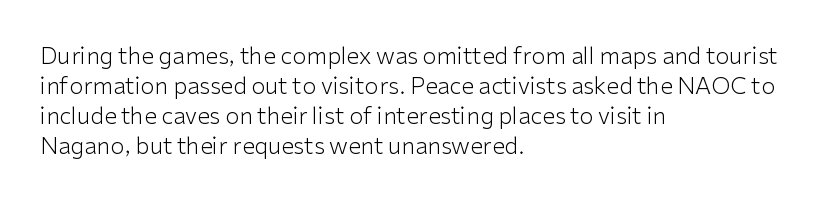
{"italic": "no", "bold": "no", "underline": "no", "align": "left", "line_spacing": "normal", "line_spacing_ratio": 1.31, "letter_spacing": "normal", "letter_spacing_em": 0.0, "glyph_px": 23}
